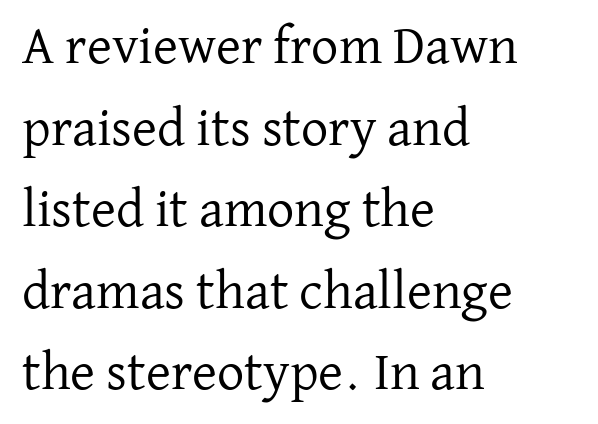
{"serif": "yes", "italic": "no", "bold": "no", "weight": "regular", "width": "normal", "stroke_contrast": "low", "x_height": "medium", "monospaced": "no", "underline": "no", "align": "left", "line_spacing": "normal", "line_spacing_ratio": 1.51, "letter_spacing": "normal", "letter_spacing_em": 0.0, "glyph_px": 54}
